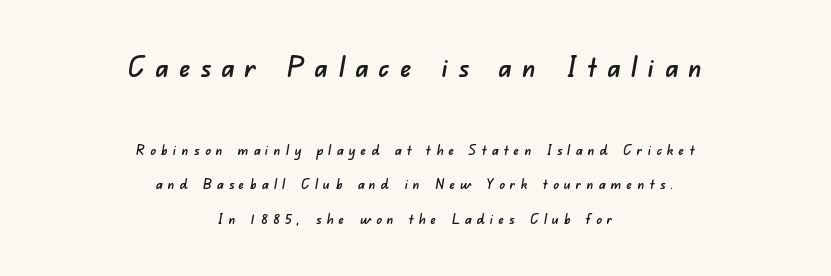
Think of a printed novel: that variable character pitch is what you see here. This sample trades compactness for vertical openness between lines. The baseline area is clear. Look at the bottom of the vertical strokes: they stop flat, with no serifs.
